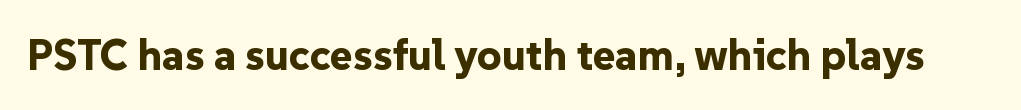
Q: Is the text bold? A: Yes.
Q: Is the text italic (slanted)? A: No, it is upright.
Q: Is the typeface a serif or a sans-serif typeface? A: Sans-serif.
Q: Is the text underlined? A: No.
Q: Is the spacing between letters normal or unusually wide? A: Normal.
Q: Width (condensed, normal, or wide)? A: Normal.
Q: Stroke contrast? A: Low.
Q: x-height? A: Medium.
Q: Monospaced? A: No.
